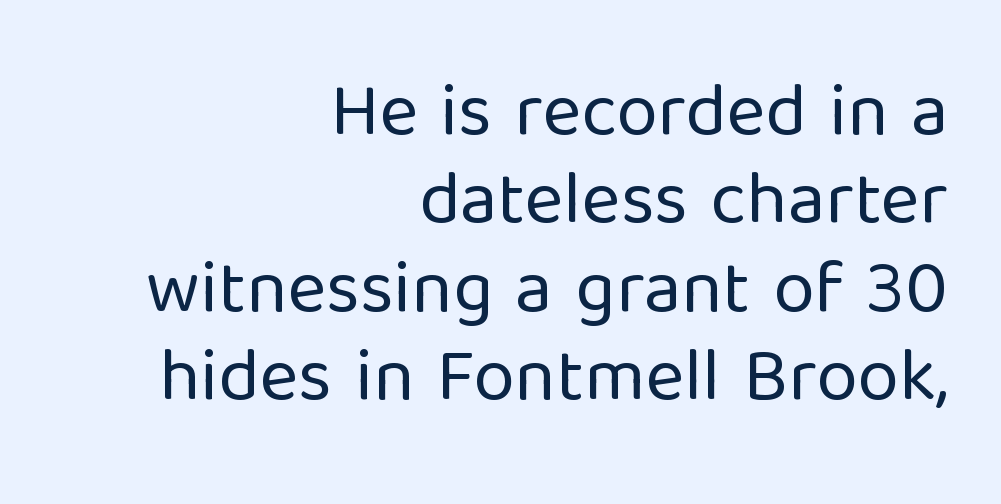
The passage is arranged like a letterhead date or caption credit — flush right. A sans-serif font was chosen for this passage. Do the characters align in a grid? No, the font is proportional. Honestly, there is no underline to notice here at all. Each word holds together tightly as a unit, with standard inter-letter gaps.
